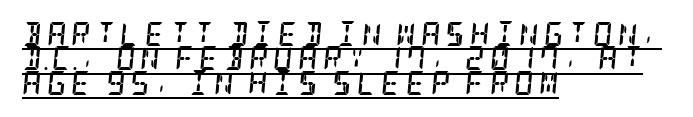
{"italic": "yes", "lean": "right", "slant_degrees": 5, "bold": "yes", "underline": "yes", "align": "left", "line_spacing": "tight", "line_spacing_ratio": 1.02, "letter_spacing": "wide", "letter_spacing_em": 0.21, "glyph_px": 24}
